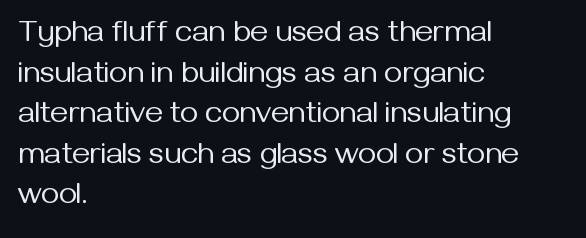
The image shows 31 px regular-weight sans-serif type, upright; set left-aligned, normal line spacing (1.31x), normal letter spacing, not underlined; medium stroke contrast and a medium x-height.
